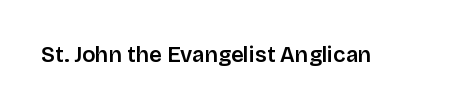
Q: Is the text italic (slanted)? A: No, it is upright.
Q: Is the text underlined? A: No.
Q: Is the spacing between letters normal or unusually wide? A: Normal.
